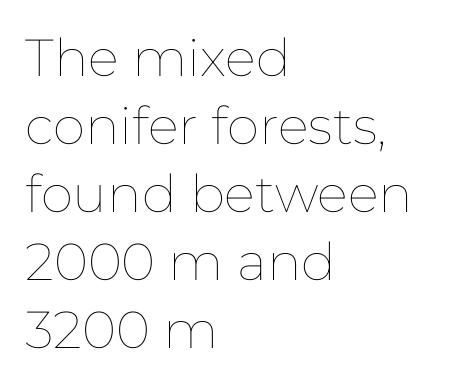
In terms of leading, this rendering sits right in the middle. Short and long lines alike share a common starting point at left. Style check: upright. Caption: face not bold, strokes unweighted. Clear beneath every line of the passage. Is this a fixed-width face? No — the glyphs have proportional, varying widths.
